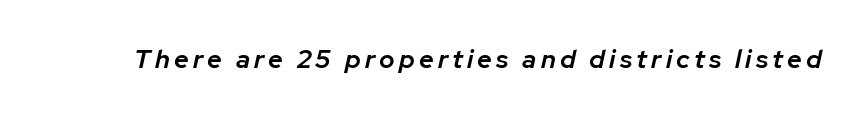
Is the type slanted? Yes — the strokes lean at a clear angle. Decoration check: the copy has no underline. The characters look somewhat weighty, a semibold short of true bold.
